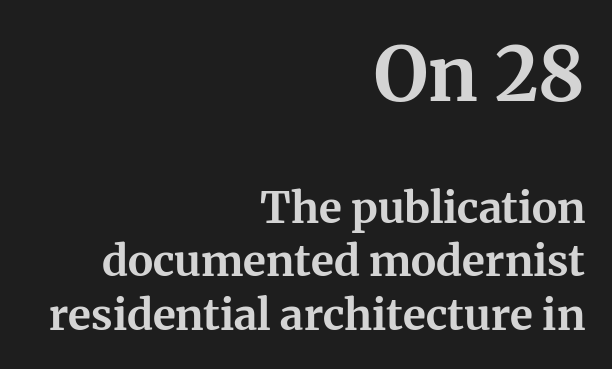
Does the lettering tilt? It doesn't — this is upright. Bare-footed words on every line. Look at the tracking — it's just the regular setting, nothing added. In CSS terms this would be text-align: right. The face used here has the dense, thick strokes of a bold.
